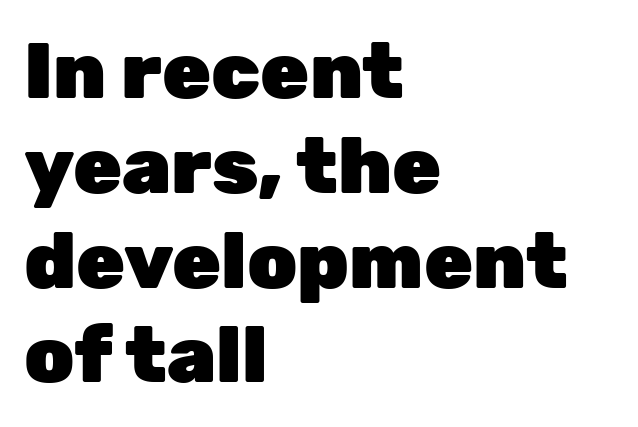
Q: Is the text bold? A: Yes.
Q: Is the text italic (slanted)? A: No, it is upright.
Q: Is the typeface a serif or a sans-serif typeface? A: Sans-serif.
Q: Is the text underlined? A: No.
Q: How is the paragraph aligned? A: Left-aligned.
Q: Is the spacing between letters normal or unusually wide? A: Normal.
Q: Width (condensed, normal, or wide)? A: Normal.
Q: Stroke contrast? A: Low.
Q: x-height? A: Medium.
Q: Monospaced? A: No.
